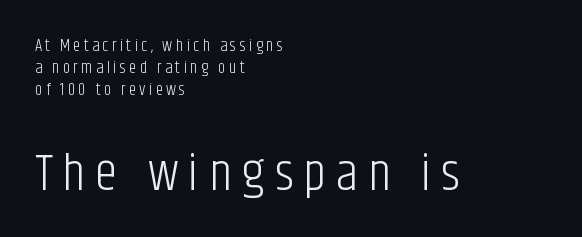
{"serif": "no", "italic": "no", "bold": "no", "weight": "light", "width": "condensed", "stroke_contrast": "low", "x_height": "large", "monospaced": "no", "underline": "no", "align": "left", "line_spacing": "normal", "line_spacing_ratio": 1.3, "larger_block": "second", "size_ratio": 3.06, "glyph_px": 52}
